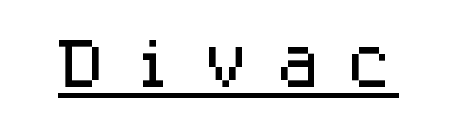
The image shows 53 px sans-serif type, upright, monospaced; set unusually wide letter spacing (+0.35 em), underlined; low stroke contrast and a large x-height.
